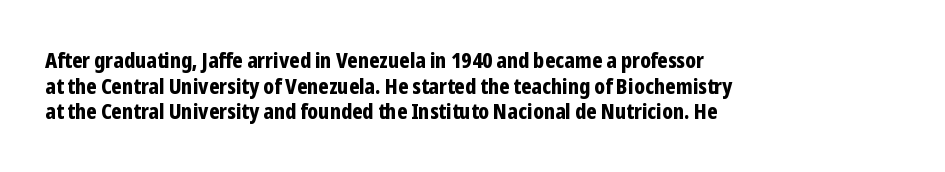
The image shows 21 px bold type, upright; set left-aligned, line spacing 1.22x, normal letter spacing, not underlined.
